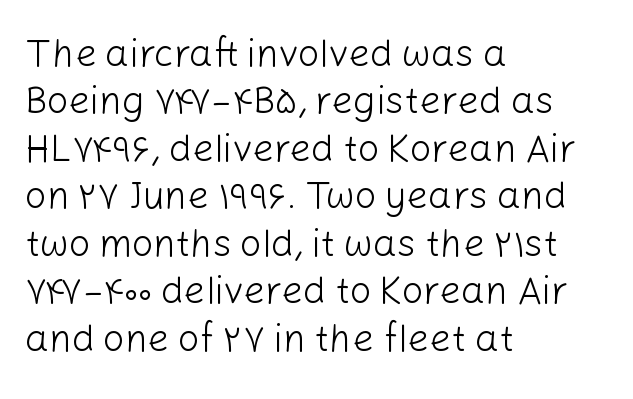
Q: Is the text bold? A: No.
Q: Is the text italic (slanted)? A: No, it is upright.
Q: Is the typeface a serif or a sans-serif typeface? A: Sans-serif.
Q: Is the text underlined? A: No.
Q: How is the paragraph aligned? A: Left-aligned.
Q: Is the spacing between letters normal or unusually wide? A: Normal.
Q: Is the spacing between lines tight, normal or loose? A: Normal.
Q: Width (condensed, normal, or wide)? A: Normal.
Q: Stroke contrast? A: Low.
Q: x-height? A: Medium.
Q: Monospaced? A: No.
